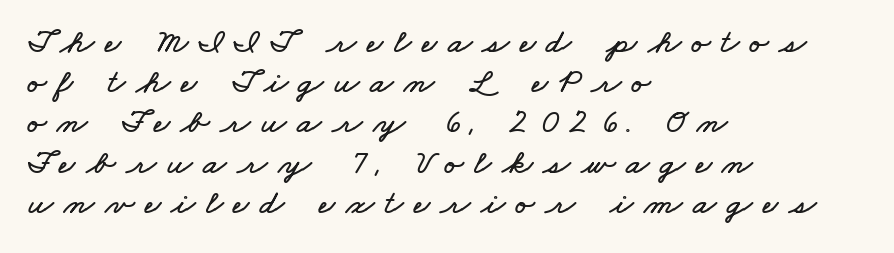
The tracking jumps out immediately: characters are airy and widely separated. Clear beneath every line of the passage. The letters advance in unequal steps, a hallmark of proportional type. Quick note: interline space is minimal. The typesetter chose a ragged-right arrangement here.
